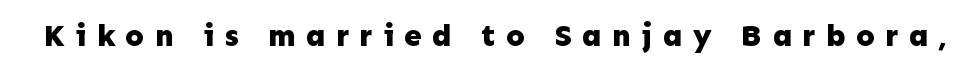
Inter-character spacing is expanded well beyond the font's built-in metrics. The baseline area is clear. You can tell from the bare stems that sans-serif type was used. This is roman type, the default non-slanted kind. Spacing verdict: proportional, widths tailored to each character.
